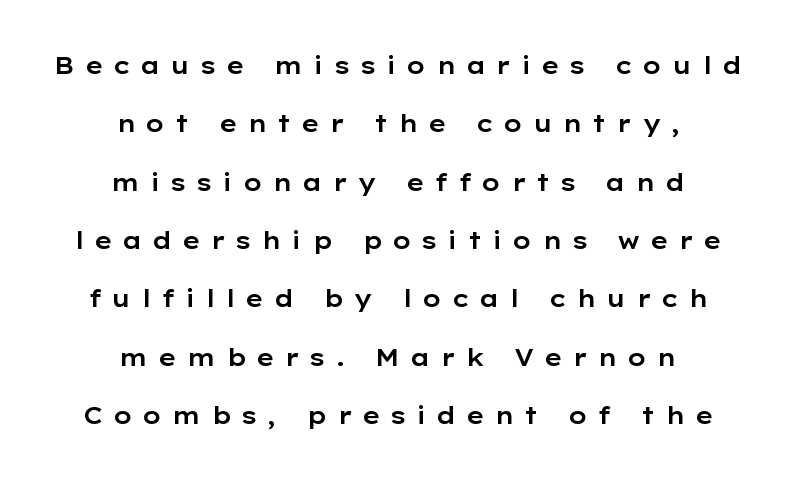
The image shows 24 px text type, upright; set centered, loose line spacing (2.43x), unusually wide letter spacing (+0.4 em), not underlined.
